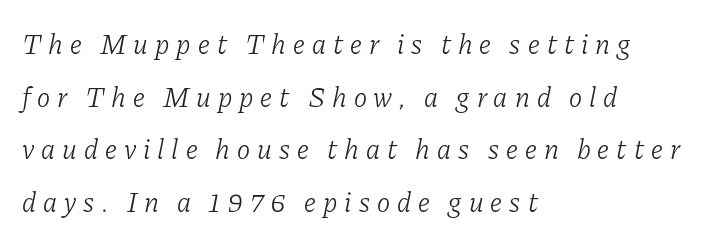
Q: Is the text bold? A: No.
Q: Is the text italic (slanted)? A: Yes, it leans right by about 11 degrees.
Q: Is the typeface a serif or a sans-serif typeface? A: Serif.
Q: Is the text underlined? A: No.
Q: How is the paragraph aligned? A: Left-aligned.
Q: Is the spacing between letters normal or unusually wide? A: Unusually wide.
Q: Width (condensed, normal, or wide)? A: Normal.
Q: Stroke contrast? A: Low.
Q: x-height? A: Medium.
Q: Monospaced? A: No.
